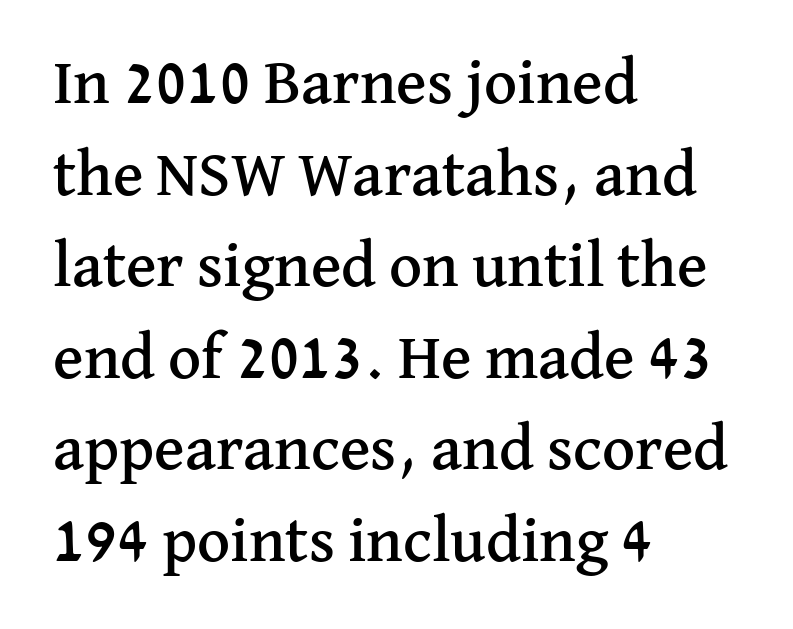
Q: Is the text italic (slanted)? A: No, it is upright.
Q: Is the typeface a serif or a sans-serif typeface? A: Serif.
Q: Is the text underlined? A: No.
Q: How is the paragraph aligned? A: Left-aligned.
Q: Is the spacing between letters normal or unusually wide? A: Normal.
Q: Is the spacing between lines tight, normal or loose? A: Normal.
Q: Width (condensed, normal, or wide)? A: Normal.
Q: Stroke contrast? A: Medium.
Q: x-height? A: Medium.
Q: Monospaced? A: No.
